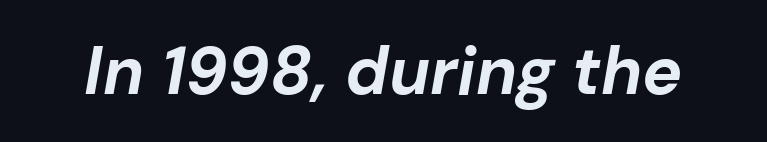
{"italic": "yes", "lean": "right", "slant_degrees": 10, "bold": "yes", "weight": "bold", "width": "normal", "stroke_contrast": "low", "x_height": "medium", "monospaced": "no", "underline": "no", "letter_spacing": "normal", "letter_spacing_em": 0.0, "glyph_px": 67}
